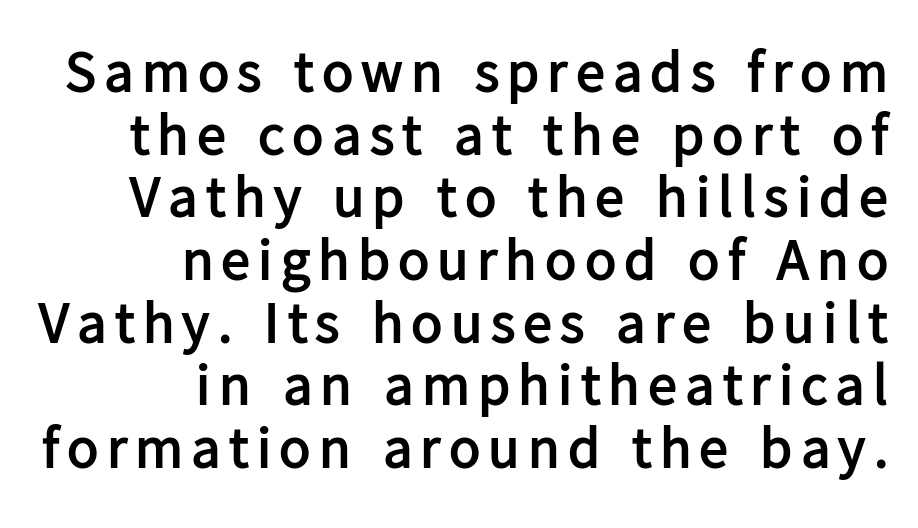
{"serif": "no", "italic": "no", "bold": "yes", "weight": "semibold", "width": "normal", "stroke_contrast": "low", "x_height": "medium", "monospaced": "no", "underline": "no", "align": "right", "line_spacing": "tight", "line_spacing_ratio": 1.08, "glyph_px": 58}
